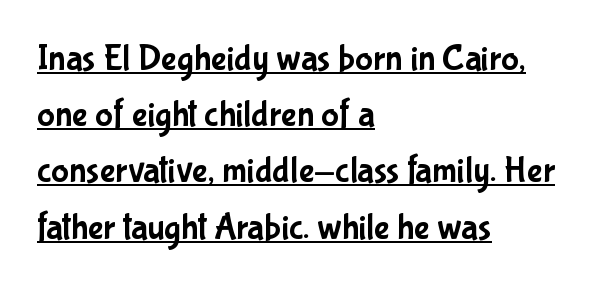
{"serif": "no", "italic": "no", "width": "condensed", "stroke_contrast": "low", "x_height": "medium", "monospaced": "no", "underline": "yes", "align": "left", "line_spacing": "normal", "line_spacing_ratio": 1.52, "letter_spacing": "normal", "letter_spacing_em": 0.0, "glyph_px": 37}
